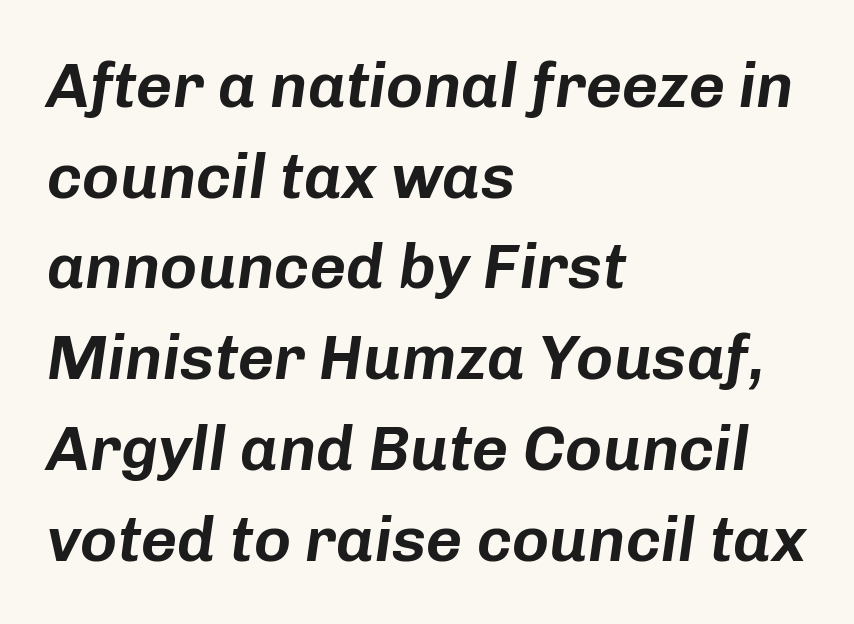
Q: Is the text italic (slanted)? A: Yes, it leans right by about 8 degrees.
Q: Is the text underlined? A: No.
Q: How is the paragraph aligned? A: Left-aligned.
Q: Is the spacing between letters normal or unusually wide? A: Normal.
Q: Is the spacing between lines tight, normal or loose? A: Normal.
Q: Width (condensed, normal, or wide)? A: Normal.
Q: Stroke contrast? A: Low.
Q: x-height? A: Medium.
Q: Monospaced? A: No.
